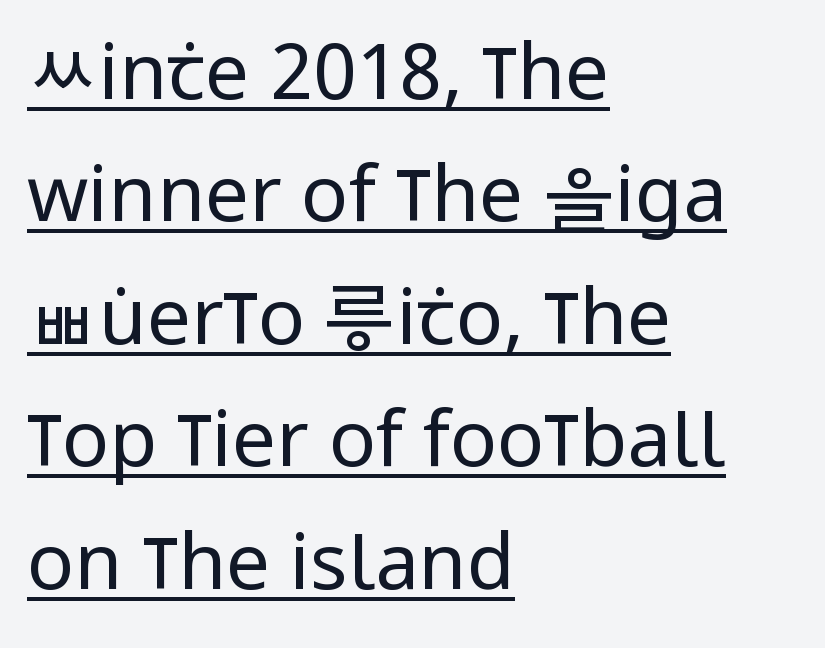
These glyphs show unthickened strokes, regular width or finer. The gaps between neighbouring characters are ordinary and unremarkable. Is there any slant? The stems are plumb. One-word summary of the alignment: left.
